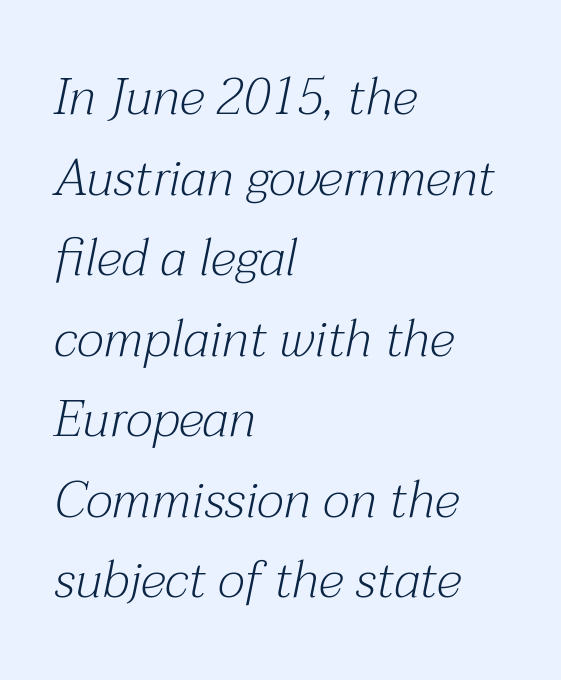
Unmarked baselines from the first word to the last. Examine the stroke ends and you'll spot serifs. Tracking here is standard; glyphs follow each other at the usual distance. Looks like regular typesetting: each glyph gets only the width it needs.
